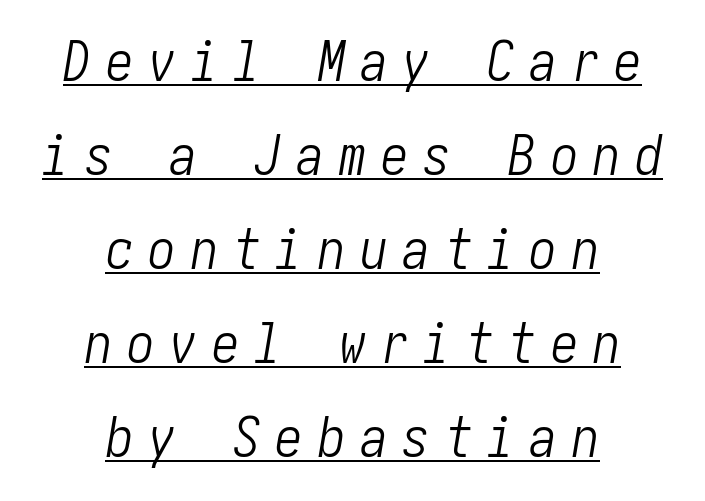
Q: Is the text bold? A: No.
Q: Is the text italic (slanted)? A: Yes, it leans right by about 10 degrees.
Q: Is the text underlined? A: Yes.
Q: How is the paragraph aligned? A: Centered.
Q: Is the spacing between letters normal or unusually wide? A: Unusually wide.
Q: Width (condensed, normal, or wide)? A: Condensed.
Q: Stroke contrast? A: Low.
Q: x-height? A: Medium.
